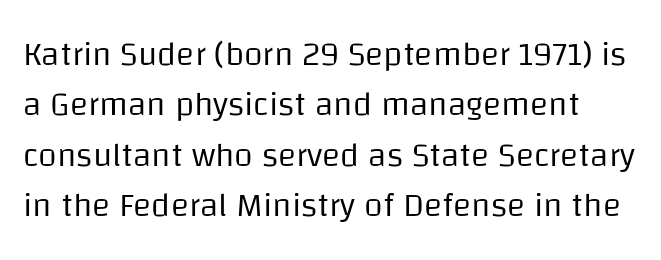
{"serif": "no", "italic": "no", "bold": "no", "weight": "regular", "width": "normal", "stroke_contrast": "low", "x_height": "large", "monospaced": "no", "underline": "no", "line_spacing": "normal", "line_spacing_ratio": 1.48, "letter_spacing": "normal", "letter_spacing_em": 0.0, "glyph_px": 34}
